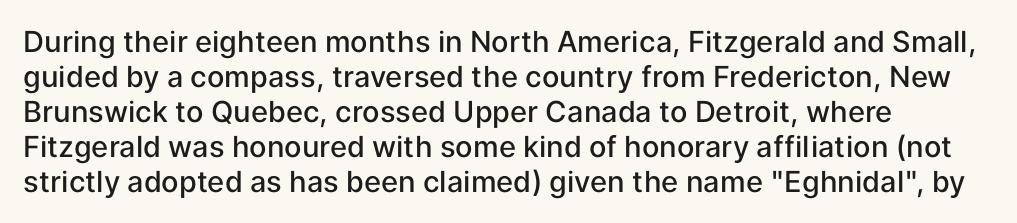
In terms of letterspacing, this is plain default setting. Looks like regular typesetting: each glyph gets only the width it needs. This sample uses a sans-serif face. The specimen reads as upright at a glance. Typeset ragged right — the left edge is the straight one. Type without underlining.
